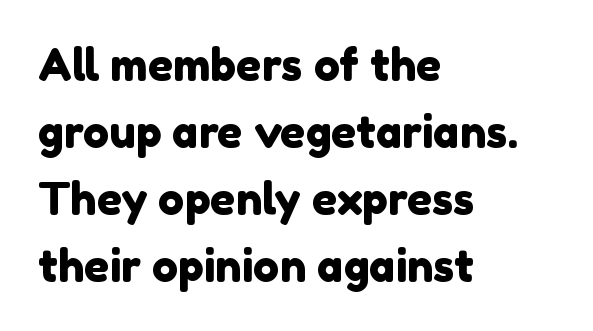
Q: Is the typeface a serif or a sans-serif typeface? A: Sans-serif.
Q: Is the text underlined? A: No.
Q: How is the paragraph aligned? A: Left-aligned.
Q: Is the spacing between letters normal or unusually wide? A: Normal.
Q: Is the spacing between lines tight, normal or loose? A: Normal.
Q: Width (condensed, normal, or wide)? A: Normal.
Q: x-height? A: Medium.
Q: Monospaced? A: No.
